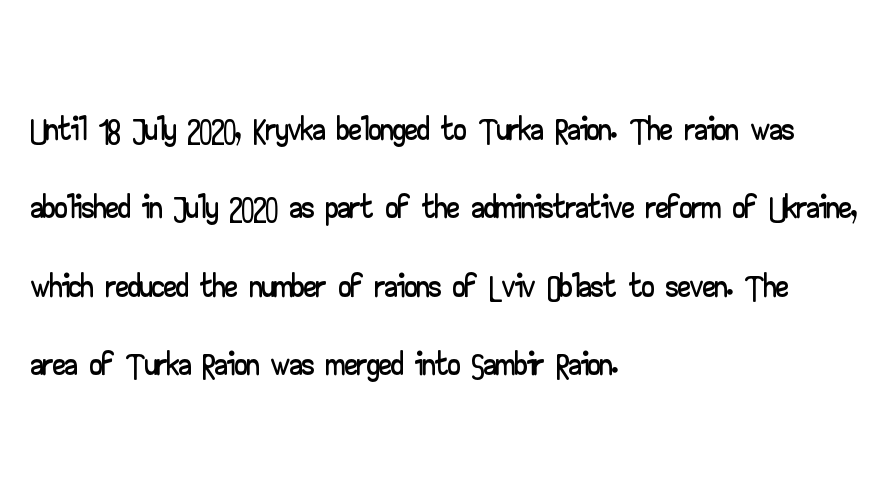
{"serif": "no", "italic": "no", "width": "wide", "stroke_contrast": "low", "x_height": "small", "monospaced": "no", "underline": "no", "align": "left", "line_spacing": "normal", "line_spacing_ratio": 1.57, "letter_spacing": "normal", "letter_spacing_em": 0.0, "glyph_px": 50}
